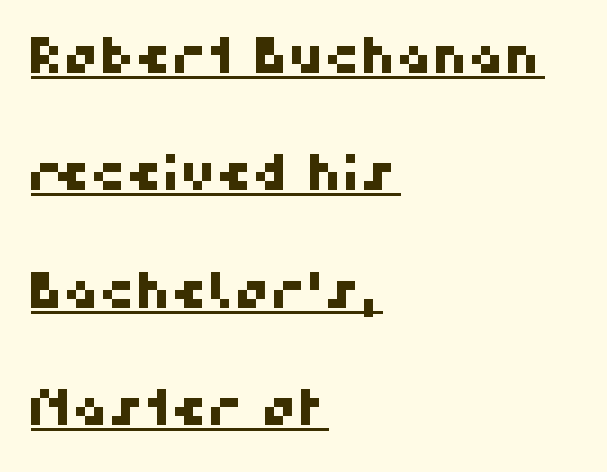
Q: Is the typeface a serif or a sans-serif typeface? A: Sans-serif.
Q: Is the text underlined? A: Yes.
Q: How is the paragraph aligned? A: Left-aligned.
Q: Is the spacing between letters normal or unusually wide? A: Normal.
Q: Is the spacing between lines tight, normal or loose? A: Loose.
Q: Width (condensed, normal, or wide)? A: Normal.
Q: Stroke contrast? A: High.
Q: x-height? A: Medium.
Q: Monospaced? A: No.
